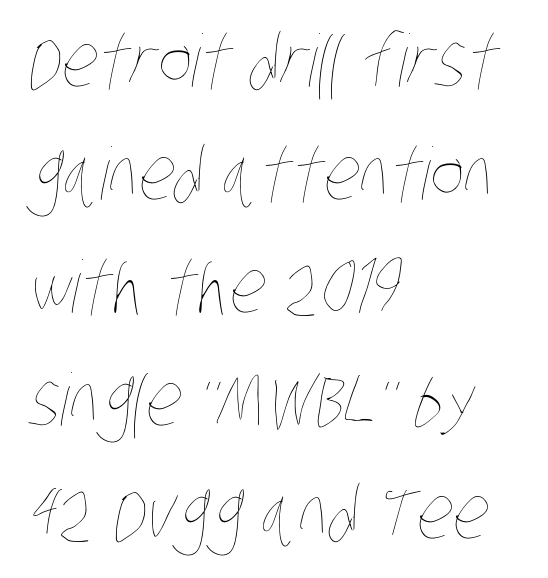
The image shows 72 px thin, condensed type; set left-aligned, normal line spacing (1.57x), normal letter spacing, not underlined; low stroke contrast and a large x-height.
